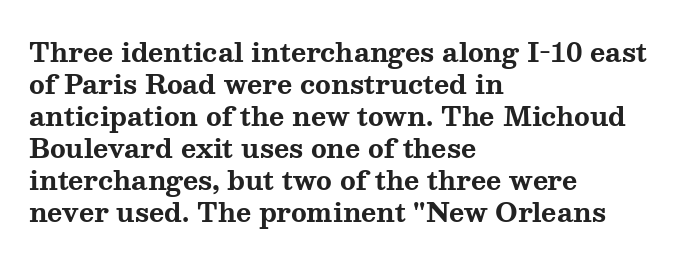
{"italic": "no", "bold": "yes", "underline": "no", "align": "left", "line_spacing_ratio": 1.23, "letter_spacing": "normal", "letter_spacing_em": 0.0, "glyph_px": 26}
